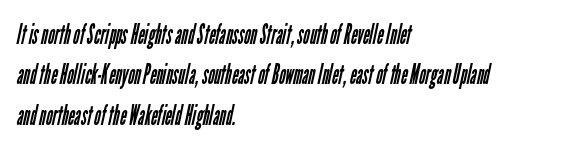
Q: Is the text bold? A: No.
Q: Is the typeface a serif or a sans-serif typeface? A: Sans-serif.
Q: Is the text underlined? A: No.
Q: How is the paragraph aligned? A: Left-aligned.
Q: Is the spacing between letters normal or unusually wide? A: Normal.
Q: Is the spacing between lines tight, normal or loose? A: Normal.
Q: Width (condensed, normal, or wide)? A: Condensed.
Q: Stroke contrast? A: Low.
Q: x-height? A: Medium.
Q: Monospaced? A: No.
